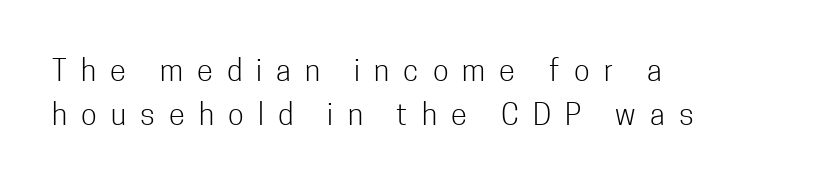
Q: Is the text bold? A: No.
Q: Is the text italic (slanted)? A: No, it is upright.
Q: Is the typeface a serif or a sans-serif typeface? A: Sans-serif.
Q: Is the text underlined? A: No.
Q: How is the paragraph aligned? A: Left-aligned.
Q: Is the spacing between letters normal or unusually wide? A: Unusually wide.
Q: Is the spacing between lines tight, normal or loose? A: Normal.
Q: Width (condensed, normal, or wide)? A: Condensed.
Q: Stroke contrast? A: Low.
Q: x-height? A: Medium.
Q: Monospaced? A: No.
